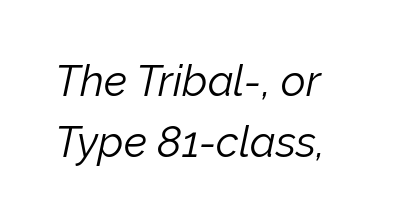
{"italic": "yes", "lean": "right", "slant_degrees": 12, "bold": "no", "weight": "light", "width": "normal", "stroke_contrast": "low", "x_height": "medium", "monospaced": "no", "underline": "no", "align": "left", "line_spacing": "normal", "line_spacing_ratio": 1.43, "letter_spacing": "normal", "letter_spacing_em": 0.0, "glyph_px": 43}
